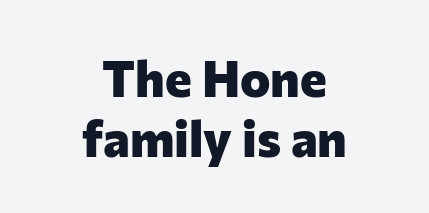
Check under the words: just untouched page. Characters follow at the spacing the type designer built in. Typographically, this falls in the sans-serif category. Posture: vertical. Horizontal alignment here is central, giving a formal, balanced look.
